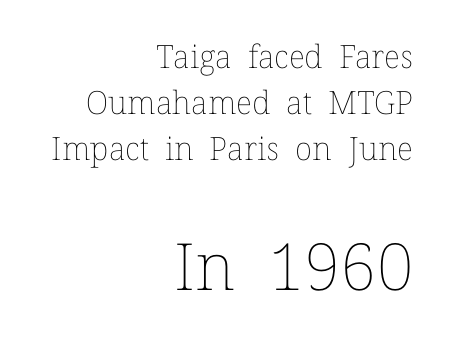
The image shows 65 px thin type, upright; set right-aligned, normal line spacing (1.43x), normal letter spacing, not underlined; the second (bottom) block is 2.03x larger; low stroke contrast and a medium x-height.
